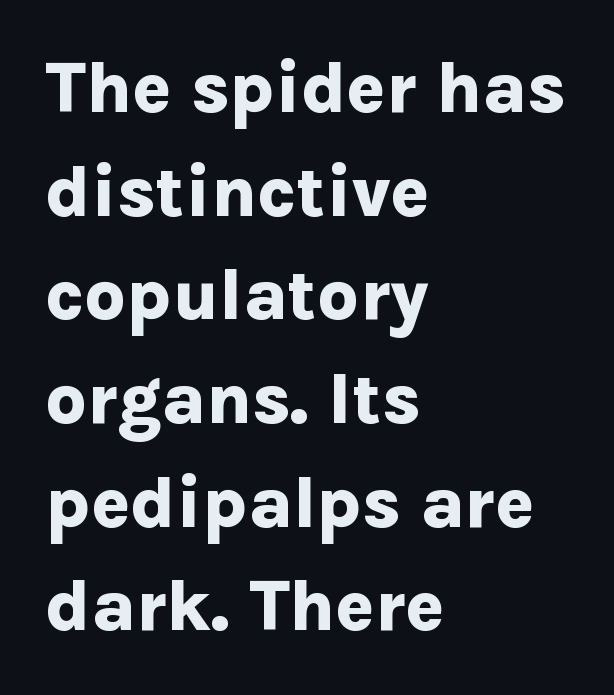
{"serif": "no", "italic": "no", "bold": "yes", "weight": "bold", "width": "normal", "stroke_contrast": "low", "x_height": "medium", "monospaced": "no", "underline": "no", "align": "left", "line_spacing": "normal", "line_spacing_ratio": 1.44, "letter_spacing": "normal", "letter_spacing_em": 0.0, "glyph_px": 72}
